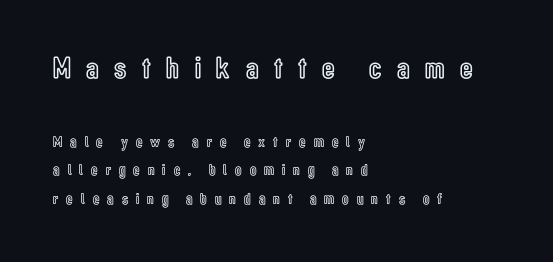
This sample has the flowing, uneven cadence of proportional lettering. Look at the tracking — it's clearly loosened, letters drifting apart. Compared with a centered layout, this one pins lines to the left instead. You get the large type first, then a drop to smaller type. The space directly below the letters is spotless. The lettering stays uniformly vertical, giving the passage a roman look.
